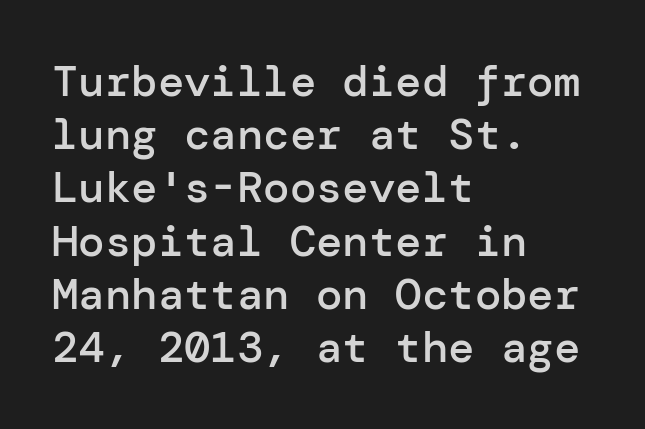
Q: Is the text bold? A: Semi-bold.
Q: Is the text italic (slanted)? A: No, it is upright.
Q: Is the typeface a serif or a sans-serif typeface? A: Sans-serif.
Q: Is the text underlined? A: No.
Q: How is the paragraph aligned? A: Left-aligned.
Q: Is the spacing between letters normal or unusually wide? A: Normal.
Q: Width (condensed, normal, or wide)? A: Normal.
Q: Stroke contrast? A: Low.
Q: x-height? A: Medium.
